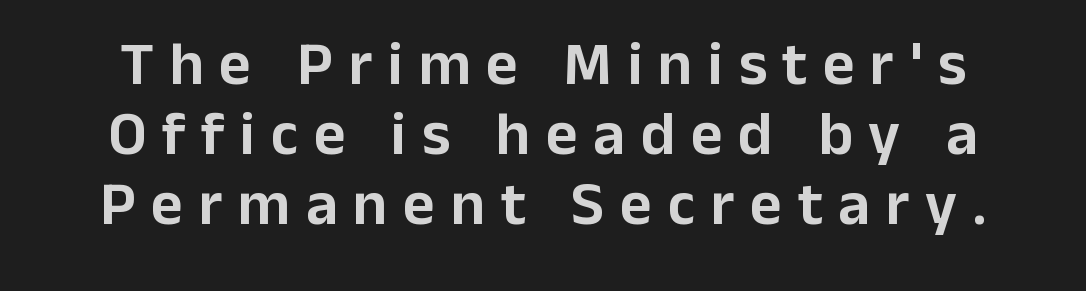
{"serif": "no", "italic": "no", "width": "normal", "stroke_contrast": "low", "x_height": "medium", "monospaced": "no", "underline": "no", "align": "center", "line_spacing": "tight", "line_spacing_ratio": 1.13, "letter_spacing": "wide", "letter_spacing_em": 0.25, "glyph_px": 62}
